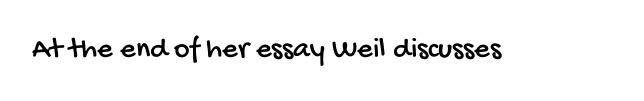
This rendering employs a face without finishing strokes, i.e., a sans-serif. The rendering uses natural spacing where letterforms have individual widths. Letter spacing: default. The gap between lines stays unmarked.
